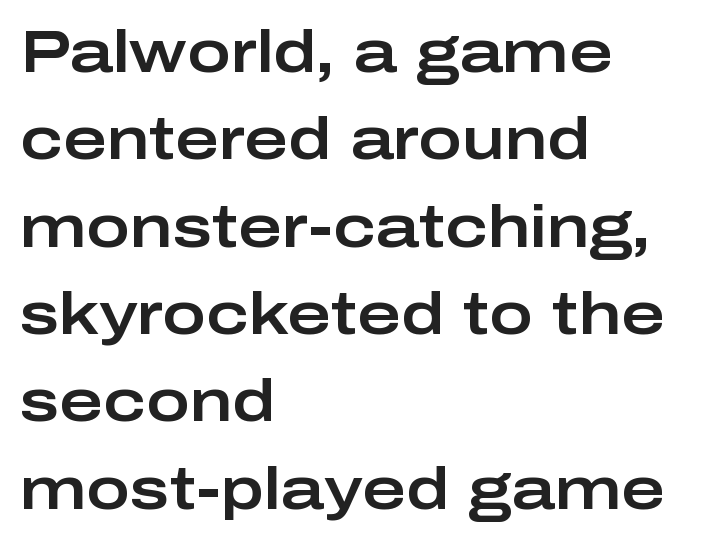
The image shows 59 px wide sans-serif type, upright; set left-aligned, normal line spacing (1.48x), normal letter spacing, not underlined; low stroke contrast and a medium x-height.
